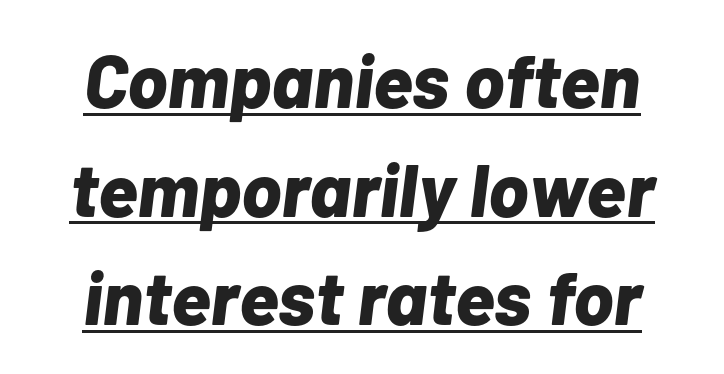
The image shows 75 px bold type, italic (leaning right); set centered, normal line spacing (1.45x), normal letter spacing, underlined; low stroke contrast and a medium x-height.
